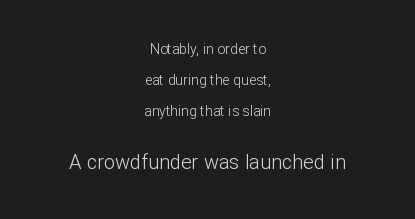
Whoever set this chose breathing room over compactness in the vertical rhythm. Is the letter spacing exaggerated? No — it looks like the ordinary default. A student would notice the bottom passage is typeset larger than what precedes it. Weight: not bold — regular or lighter. Lines of text with bare space underneath.
